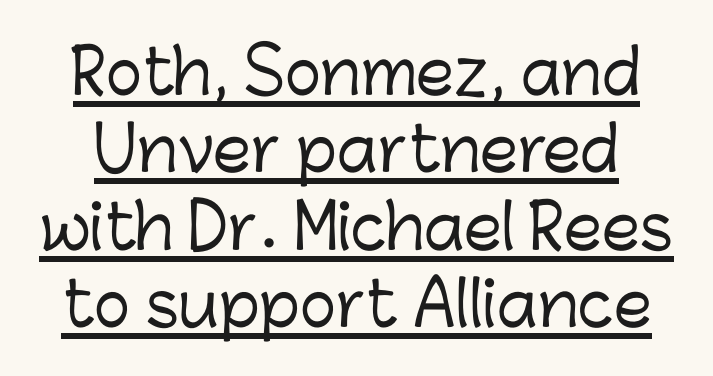
The image shows 61 px sans-serif type, upright; set normal line spacing (1.27x), normal letter spacing, underlined; low stroke contrast and a medium x-height.
